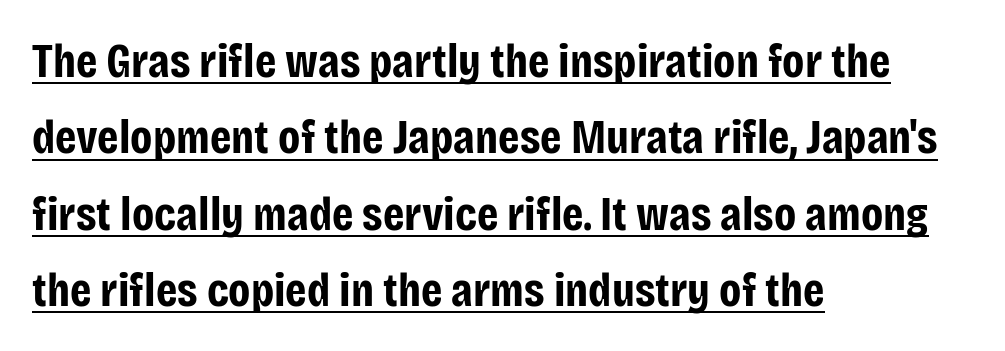
Q: Is the text bold? A: Yes.
Q: Is the text italic (slanted)? A: No, it is upright.
Q: Is the typeface a serif or a sans-serif typeface? A: Sans-serif.
Q: Is the text underlined? A: Yes.
Q: How is the paragraph aligned? A: Left-aligned.
Q: Is the spacing between letters normal or unusually wide? A: Normal.
Q: Is the spacing between lines tight, normal or loose? A: Normal.
Q: Width (condensed, normal, or wide)? A: Condensed.
Q: Stroke contrast? A: Low.
Q: x-height? A: Large.
Q: Monospaced? A: No.
